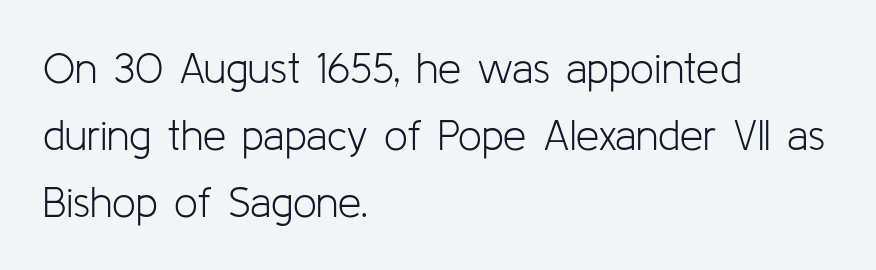
Q: Is the text bold? A: No.
Q: Is the text italic (slanted)? A: No, it is upright.
Q: Is the typeface a serif or a sans-serif typeface? A: Sans-serif.
Q: Is the text underlined? A: No.
Q: How is the paragraph aligned? A: Left-aligned.
Q: Is the spacing between letters normal or unusually wide? A: Normal.
Q: Is the spacing between lines tight, normal or loose? A: Normal.
Q: Width (condensed, normal, or wide)? A: Normal.
Q: Stroke contrast? A: Low.
Q: x-height? A: Medium.
Q: Monospaced? A: No.
